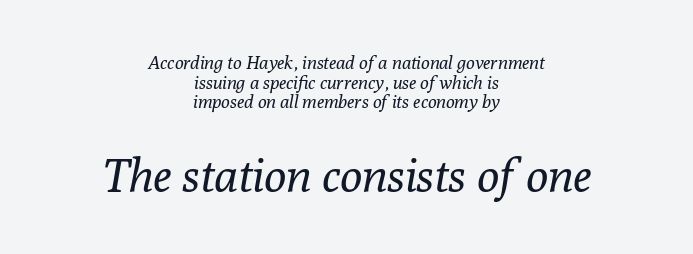
The image shows 46 px regular-weight serif type, italic (leaning right); set centered, tight line spacing (1.09x), normal letter spacing, not underlined; the second (bottom) block is 2.56x larger; low stroke contrast and a medium x-height.
